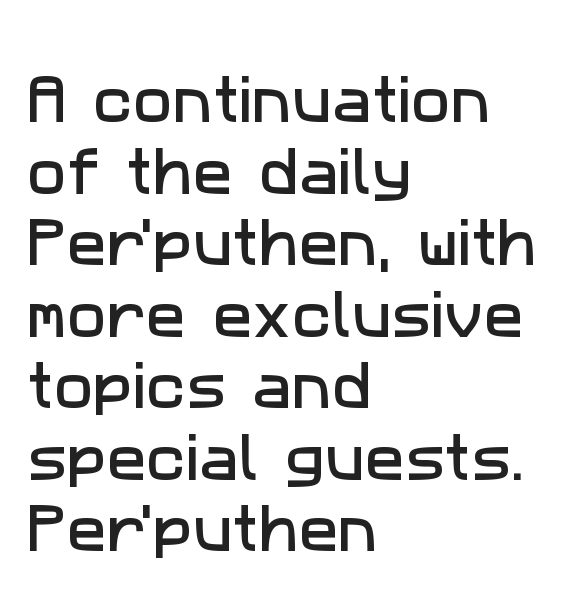
{"serif": "no", "width": "normal", "stroke_contrast": "low", "x_height": "medium", "monospaced": "no", "underline": "no", "align": "left", "line_spacing": "normal", "line_spacing_ratio": 1.35, "letter_spacing": "normal", "letter_spacing_em": 0.0, "glyph_px": 53}
